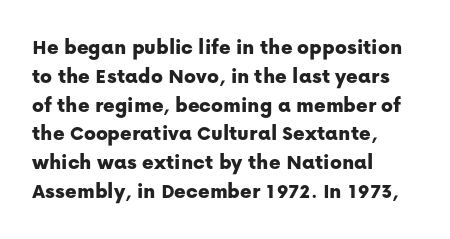
Descender tails drop into unmarked territory. Horizontal alignment here is leftward, the default for most running prose. Does extra space separate the letters? No, they use regular spacing. Upright lettering throughout. Evenly set lines give the paragraph a standard silhouette.
